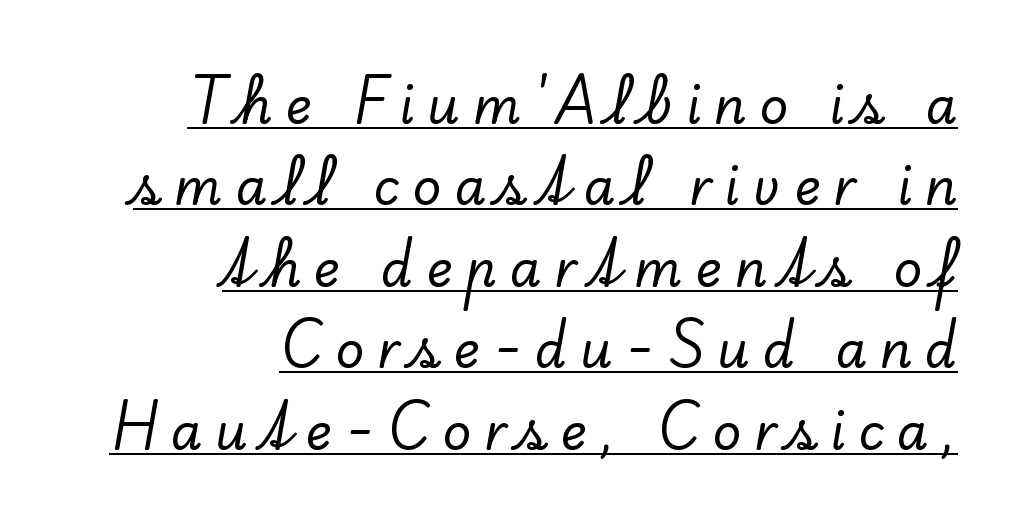
Q: Is the text italic (slanted)? A: Yes.
Q: Is the typeface a serif or a sans-serif typeface? A: Serif.
Q: Is the text underlined? A: Yes.
Q: How is the paragraph aligned? A: Right-aligned.
Q: Is the spacing between letters normal or unusually wide? A: Unusually wide.
Q: Is the spacing between lines tight, normal or loose? A: Normal.
Q: Width (condensed, normal, or wide)? A: Normal.
Q: Stroke contrast? A: Low.
Q: x-height? A: Small.
Q: Monospaced? A: No.
